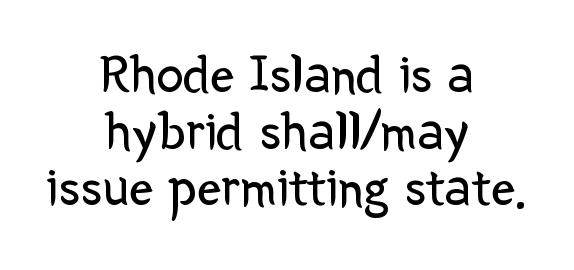
The lettering holds an erect, upright posture throughout. The letters advance in unequal steps, a hallmark of proportional type. The space beneath each line is pristine and unruled. Does the type have serifs? No, each stem ends abruptly. Centered paragraph, ragged on both sides.
